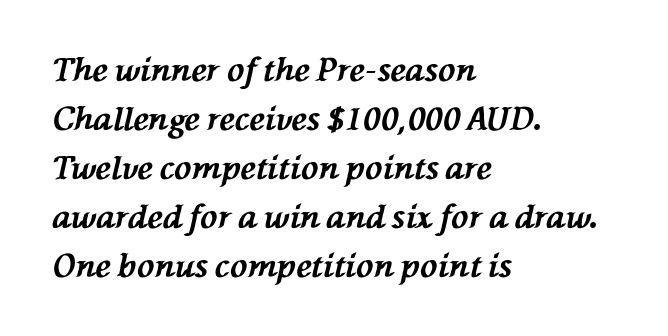
The image shows 32 px bold type, italic (leaning left); set left-aligned, normal line spacing (1.53x), normal letter spacing, not underlined; medium stroke contrast and a medium x-height.
